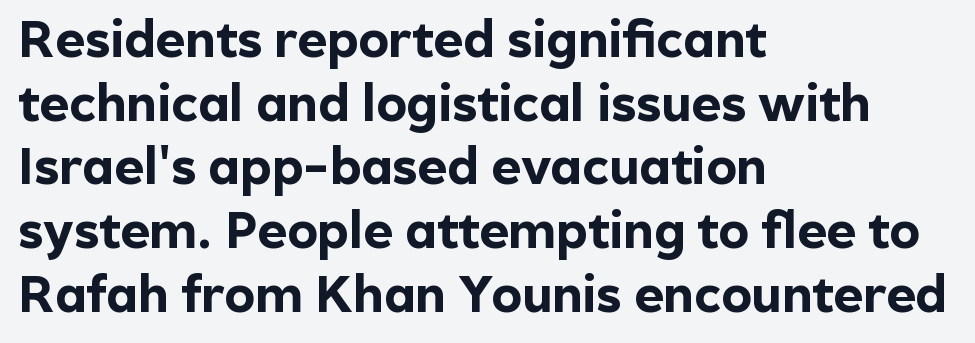
Quick note: not italic, upright. Leading matches the norm, producing a regular column. The compositor pushed each line to the left boundary. Rule under the text: the space is simply empty.
